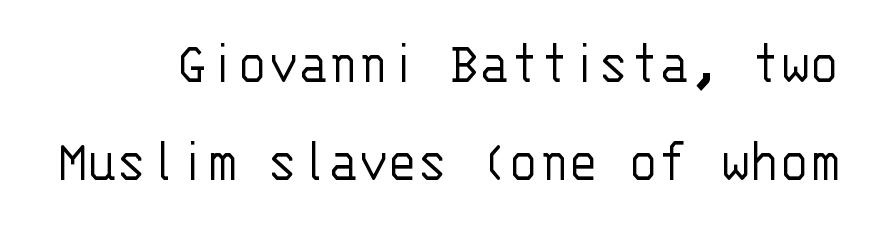
This block has exactly the height ordinary leading produces. The strip under each line holds only bare page. This sample uses an upright cut, with every glyph sitting square on the baseline. Short note: letters normally spaced. Think of a typewriter: that constant character pitch is what you see here. Stroke terminals: plain, sans-serif.
